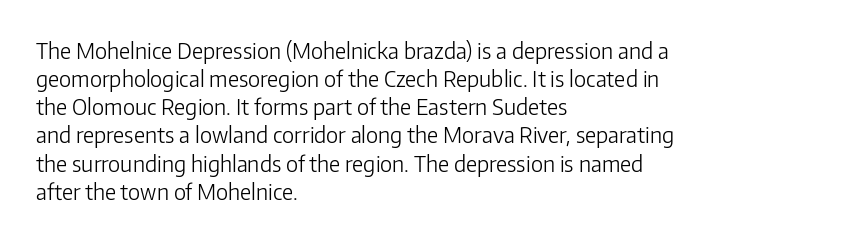
Q: Is the text bold? A: No.
Q: Is the text italic (slanted)? A: No, it is upright.
Q: Is the text underlined? A: No.
Q: How is the paragraph aligned? A: Left-aligned.
Q: Is the spacing between letters normal or unusually wide? A: Normal.
Q: Is the spacing between lines tight, normal or loose? A: Normal.
